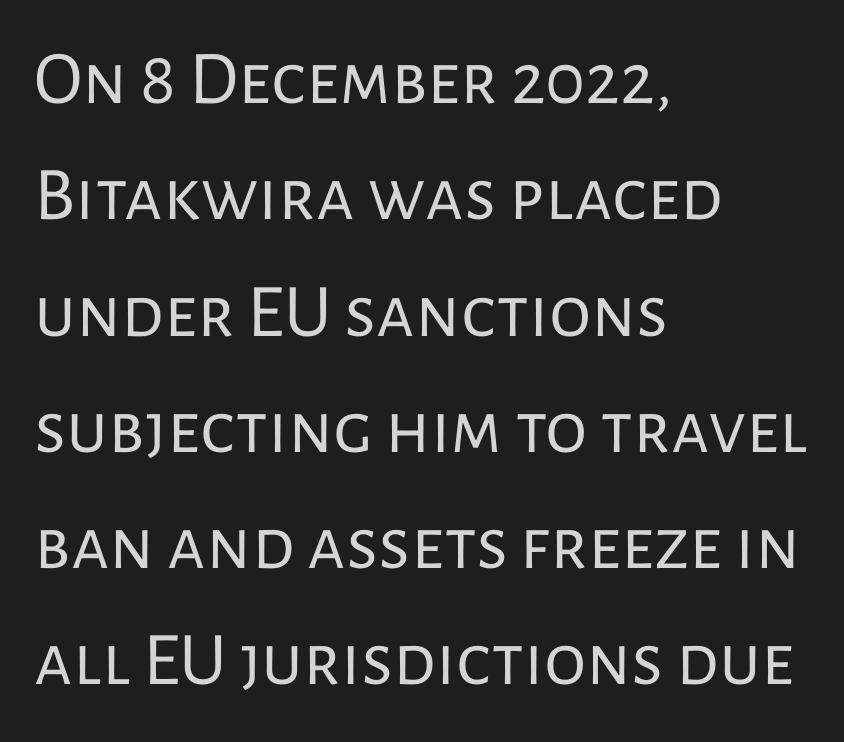
{"serif": "no", "italic": "no", "bold": "no", "weight": "regular", "width": "normal", "stroke_contrast": "low", "x_height": "medium", "monospaced": "no", "underline": "no", "align": "left", "line_spacing": "normal", "line_spacing_ratio": 1.53, "letter_spacing": "normal", "letter_spacing_em": 0.0, "glyph_px": 76}
